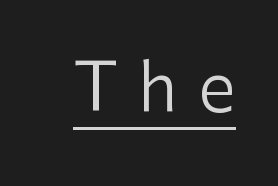
The image shows 67 px regular-weight sans-serif type, upright; set unusually wide letter spacing (+0.3 em), underlined; low stroke contrast and a medium x-height.
